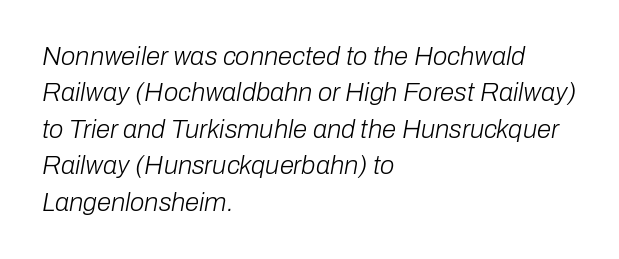
No chunkiness to these letters — they're not bold. Lines of text with bare space underneath. Leftover space on each line is placed entirely after the last word. These lines sit exactly where default settings would place them. The passage shown leans; its letterforms are oblique.
